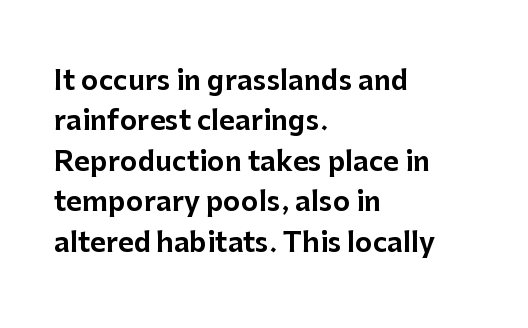
No italicization has been applied; the sample stays upright. This block has exactly the height ordinary leading produces. Students, note that the glyphs here touch the page at normal intervals. Typeset ragged right — the left edge is the straight one.
